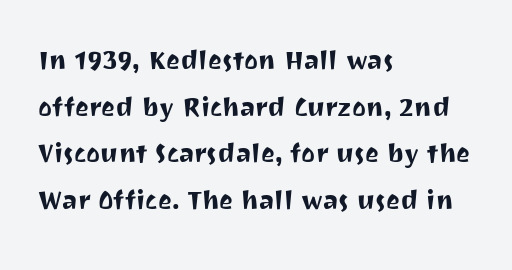
{"serif": "no", "italic": "no", "width": "normal", "stroke_contrast": "medium", "x_height": "medium", "monospaced": "no", "underline": "no", "align": "left", "line_spacing": "normal", "line_spacing_ratio": 1.41, "letter_spacing": "normal", "letter_spacing_em": 0.0, "glyph_px": 33}
